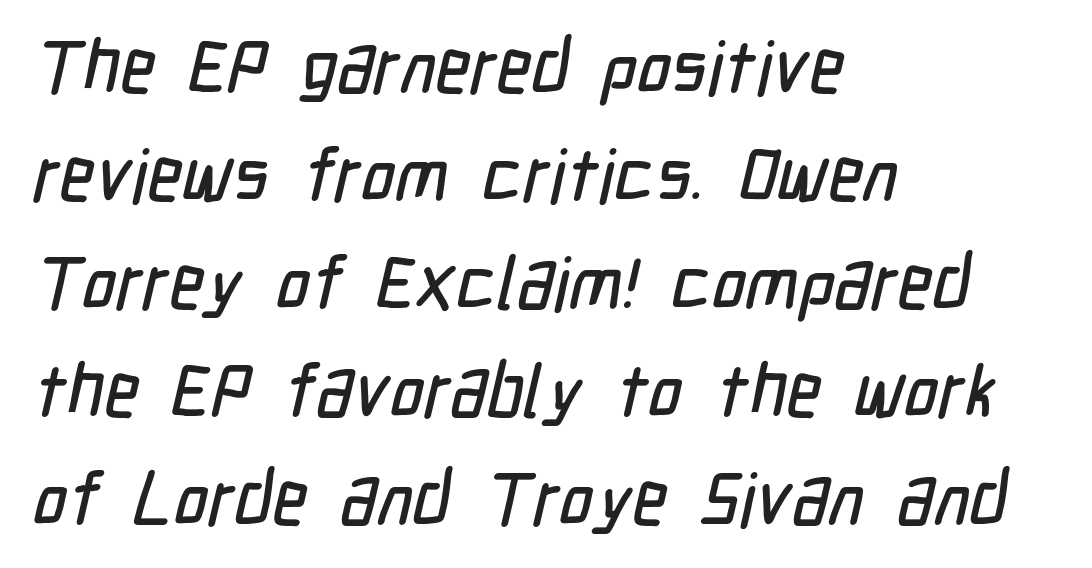
The image shows 74 px condensed sans-serif type; set left-aligned, normal line spacing (1.46x), normal letter spacing, not underlined; low stroke contrast and a medium x-height.
